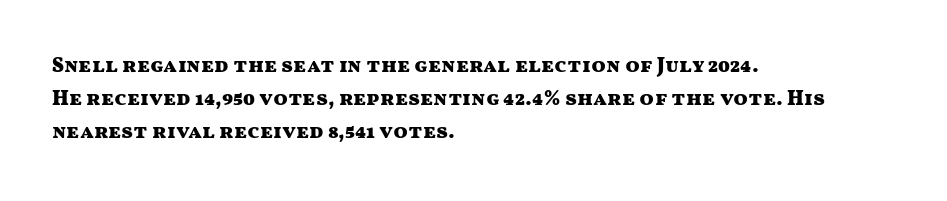
The font is running at its bold setting. Letters rest on an invisible, unmarked baseline. Students, note that the glyphs here touch the page at normal intervals. The rendering anchors every line to the left-hand side.
